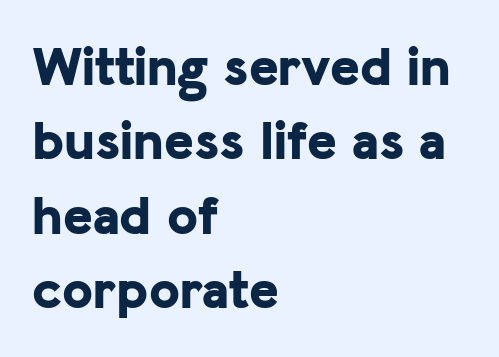
Q: Is the text bold? A: Yes.
Q: Is the text italic (slanted)? A: No, it is upright.
Q: Is the typeface a serif or a sans-serif typeface? A: Sans-serif.
Q: Is the text underlined? A: No.
Q: How is the paragraph aligned? A: Left-aligned.
Q: Is the spacing between letters normal or unusually wide? A: Normal.
Q: Is the spacing between lines tight, normal or loose? A: Normal.
Q: Width (condensed, normal, or wide)? A: Normal.
Q: Stroke contrast? A: Low.
Q: x-height? A: Medium.
Q: Monospaced? A: No.
